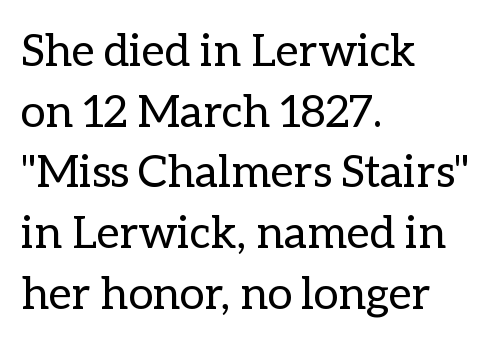
Q: Is the text bold? A: No.
Q: Is the text italic (slanted)? A: No, it is upright.
Q: Is the text underlined? A: No.
Q: How is the paragraph aligned? A: Left-aligned.
Q: Is the spacing between letters normal or unusually wide? A: Normal.
Q: Is the spacing between lines tight, normal or loose? A: Normal.
Q: Width (condensed, normal, or wide)? A: Normal.
Q: Stroke contrast? A: Low.
Q: x-height? A: Medium.
Q: Monospaced? A: No.
